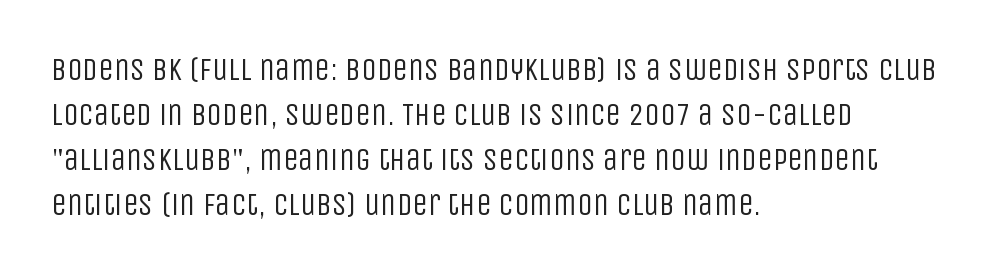
{"serif": "no", "italic": "no", "bold": "no", "weight": "regular", "width": "condensed", "stroke_contrast": "low", "x_height": "large", "monospaced": "no", "underline": "no", "align": "left", "line_spacing": "normal", "line_spacing_ratio": 1.45, "letter_spacing": "normal", "letter_spacing_em": 0.0, "glyph_px": 31}
